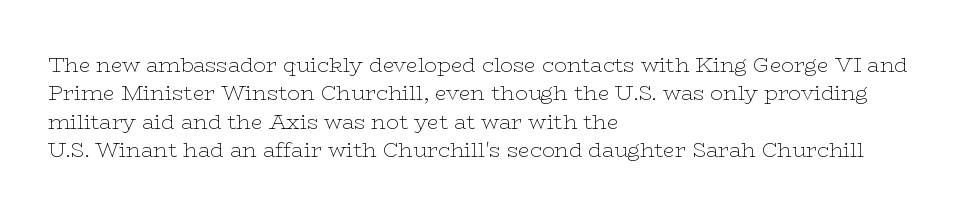
Q: Is the text bold? A: No.
Q: Is the text italic (slanted)? A: No, it is upright.
Q: Is the text underlined? A: No.
Q: How is the paragraph aligned? A: Left-aligned.
Q: Is the spacing between letters normal or unusually wide? A: Normal.
Q: Is the spacing between lines tight, normal or loose? A: Normal.
